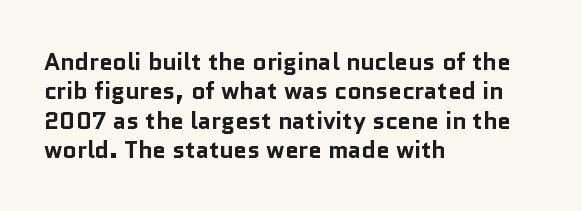
{"italic": "no", "bold": "yes", "underline": "no", "align": "left", "line_spacing_ratio": 1.22, "letter_spacing": "normal", "letter_spacing_em": 0.0, "glyph_px": 24}
